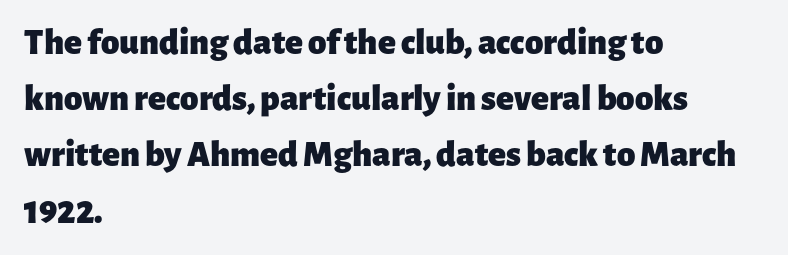
Tall strokes in this sample are plumb rather than angled. Is the block centered? No — it sits flush against the left margin. Note the varied advance widths — an 'i' is clearly narrower than an 'm'. Is this a sans? Yes — the strokes have no serifs. Vertically, the passage feels balanced, rows spaced as you'd expect.
